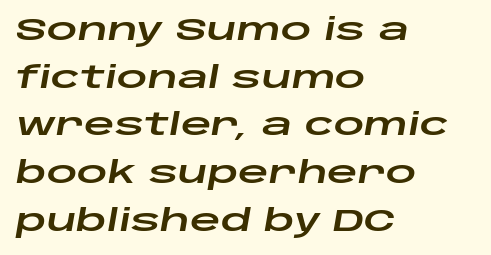
The image shows 30 px wide type, italic (leaning right); set left-aligned, normal line spacing (1.59x), normal letter spacing, not underlined; low stroke contrast and a large x-height.
